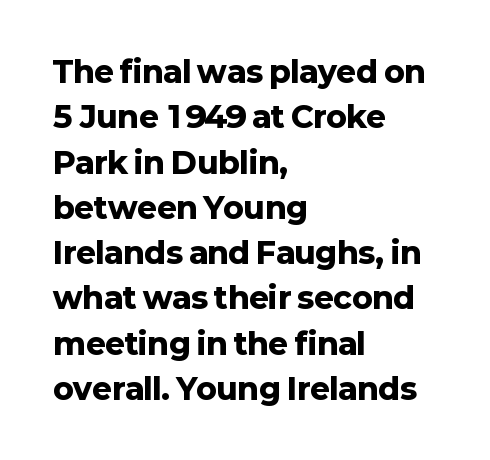
{"serif": "no", "italic": "no", "bold": "yes", "weight": "heavy", "width": "normal", "stroke_contrast": "low", "x_height": "medium", "monospaced": "no", "underline": "no", "align": "left", "line_spacing": "normal", "line_spacing_ratio": 1.51, "letter_spacing": "normal", "letter_spacing_em": 0.0, "glyph_px": 30}
